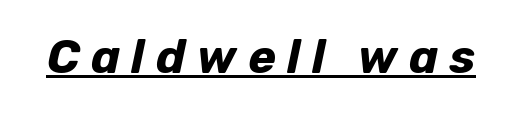
Someone cranked the tracking dial way up on this one. Notice how thick the strokes are: this is what a full bold looks like. You could not count columns in this text — the font is proportionally spaced. When letters slant like this, we call the style italic. The face used here appears with an underline applied.
